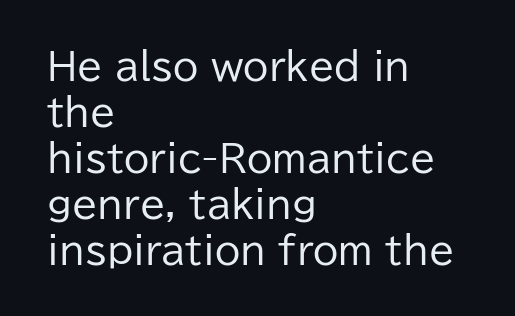
Q: Is the text bold? A: No.
Q: Is the text italic (slanted)? A: No, it is upright.
Q: Is the typeface a serif or a sans-serif typeface? A: Sans-serif.
Q: Is the text underlined? A: No.
Q: How is the paragraph aligned? A: Left-aligned.
Q: Is the spacing between letters normal or unusually wide? A: Normal.
Q: Width (condensed, normal, or wide)? A: Normal.
Q: Stroke contrast? A: Low.
Q: x-height? A: Medium.
Q: Monospaced? A: No.
